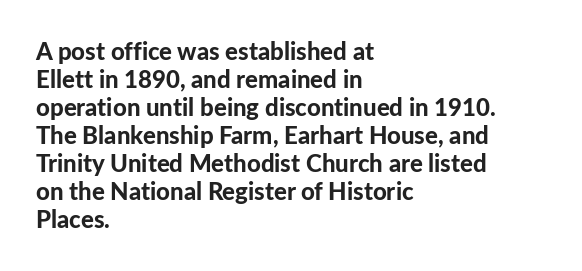
The image shows 24 px bold type, upright; set left-aligned, line spacing 1.17x, normal letter spacing, not underlined.
